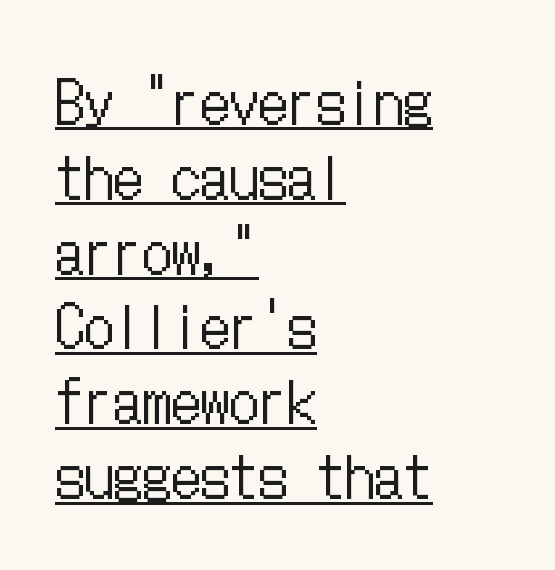
{"italic": "no", "bold": "no", "weight": "regular", "width": "condensed", "stroke_contrast": "low", "x_height": "medium", "underline": "yes", "align": "left", "line_spacing": "normal", "line_spacing_ratio": 1.29, "letter_spacing": "normal", "letter_spacing_em": 0.0, "glyph_px": 58}
